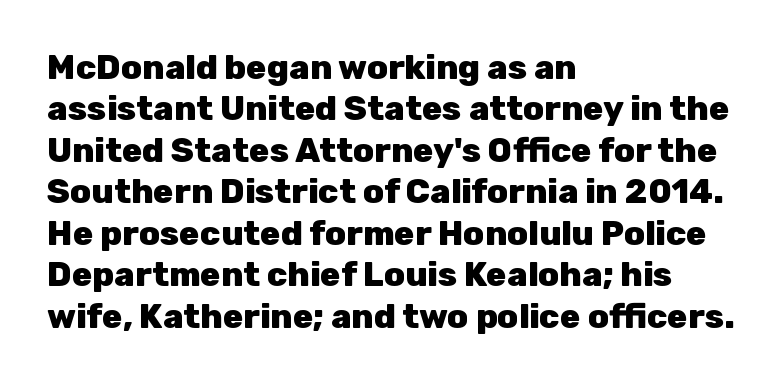
Q: Is the text bold? A: Yes.
Q: Is the text italic (slanted)? A: No, it is upright.
Q: Is the typeface a serif or a sans-serif typeface? A: Sans-serif.
Q: Is the text underlined? A: No.
Q: How is the paragraph aligned? A: Left-aligned.
Q: Is the spacing between letters normal or unusually wide? A: Normal.
Q: Width (condensed, normal, or wide)? A: Normal.
Q: Stroke contrast? A: Low.
Q: x-height? A: Medium.
Q: Monospaced? A: No.
